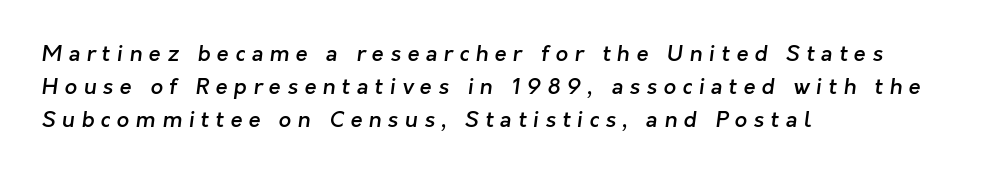
{"bold": "semi", "underline": "no", "align": "left", "line_spacing": "normal", "line_spacing_ratio": 1.51, "letter_spacing": "wide", "letter_spacing_em": 0.29, "glyph_px": 22}
